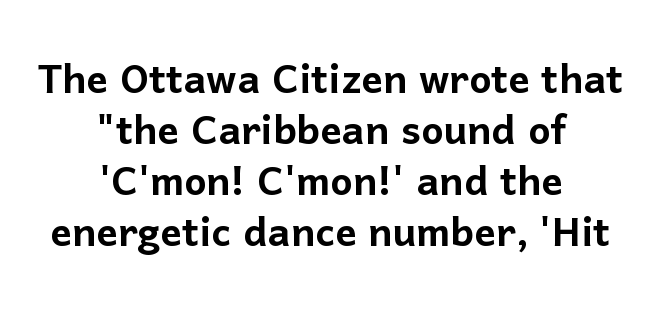
Q: Is the text italic (slanted)? A: No, it is upright.
Q: Is the typeface a serif or a sans-serif typeface? A: Sans-serif.
Q: Is the text underlined? A: No.
Q: How is the paragraph aligned? A: Centered.
Q: Is the spacing between letters normal or unusually wide? A: Normal.
Q: Is the spacing between lines tight, normal or loose? A: Tight.
Q: Width (condensed, normal, or wide)? A: Normal.
Q: Stroke contrast? A: Low.
Q: x-height? A: Medium.
Q: Monospaced? A: No.
